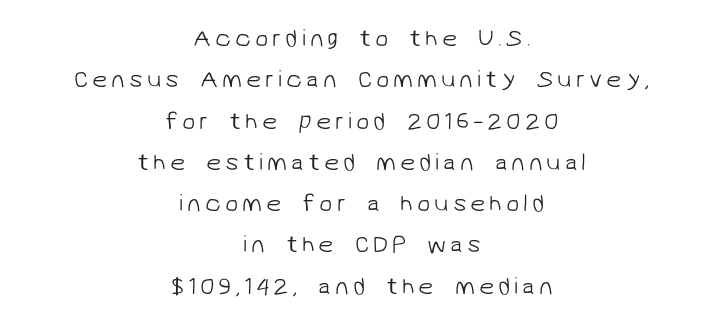
{"bold": "no", "underline": "no", "align": "center", "line_spacing_ratio": 1.72, "glyph_px": 24}
